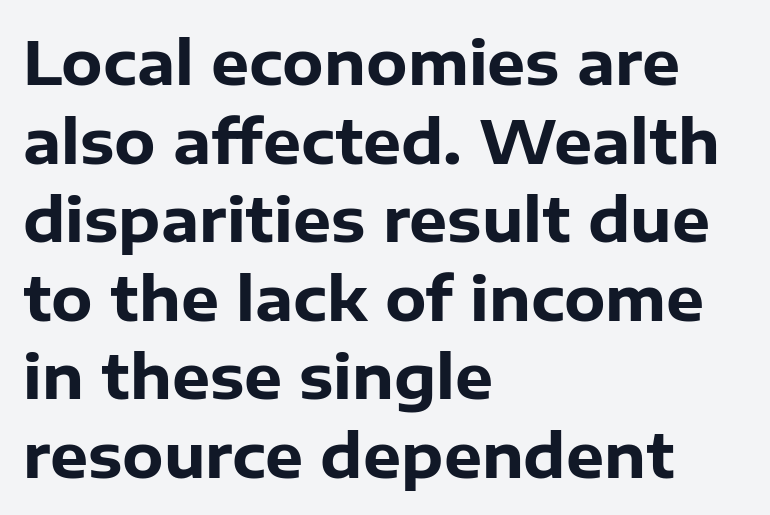
The image shows 60 px heavy sans-serif type, upright; set left-aligned, normal line spacing (1.31x), normal letter spacing, not underlined; low stroke contrast and a medium x-height.
